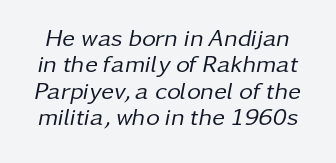
The image shows 24 px text type, italic (leaning right); set tight line spacing (1.1x), normal letter spacing, not underlined.
